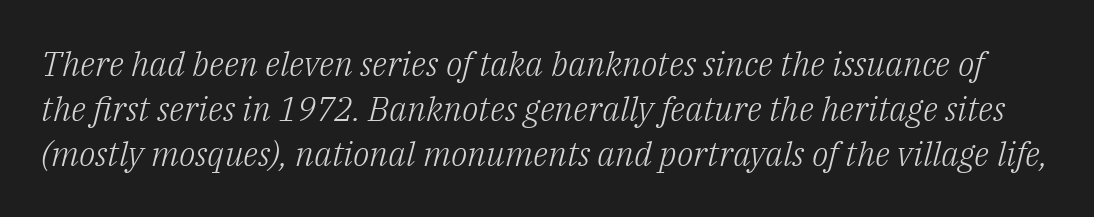
{"serif": "yes", "italic": "yes", "lean": "right", "slant_degrees": 14, "bold": "no", "weight": "light", "width": "normal", "stroke_contrast": "low", "x_height": "medium", "monospaced": "no", "underline": "no", "line_spacing": "normal", "line_spacing_ratio": 1.32, "letter_spacing": "normal", "letter_spacing_em": 0.0, "glyph_px": 34}
